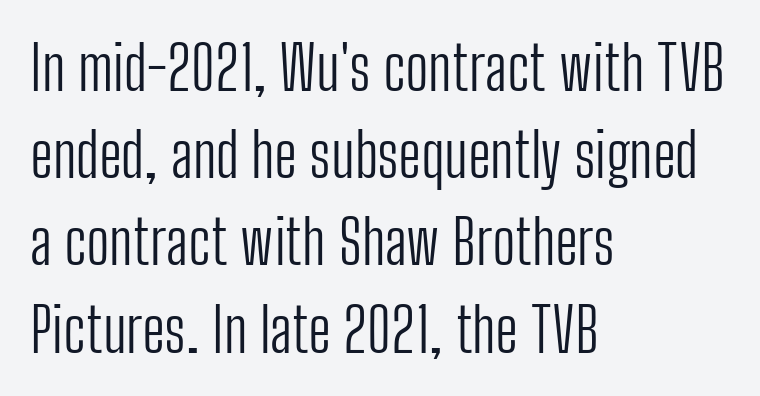
The image shows 61 px light, condensed sans-serif type, upright; set left-aligned, normal line spacing (1.43x), normal letter spacing, not underlined; low stroke contrast and a medium x-height.
